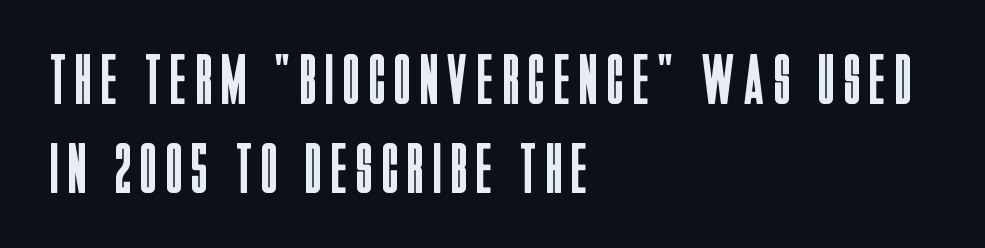
Q: Is the text bold? A: No.
Q: Is the text italic (slanted)? A: No, it is upright.
Q: Is the typeface a serif or a sans-serif typeface? A: Sans-serif.
Q: Is the text underlined? A: No.
Q: How is the paragraph aligned? A: Left-aligned.
Q: Is the spacing between lines tight, normal or loose? A: Normal.
Q: Width (condensed, normal, or wide)? A: Condensed.
Q: Stroke contrast? A: Low.
Q: x-height? A: Large.
Q: Monospaced? A: No.
